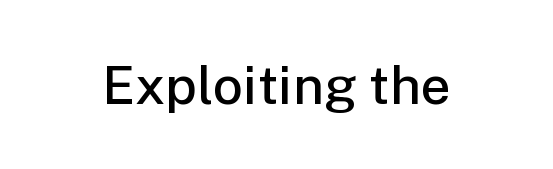
The image shows 53 px semibold sans-serif type, upright; set normal letter spacing, not underlined; low stroke contrast and a medium x-height.
